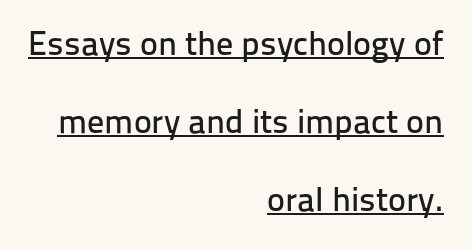
Q: Is the text italic (slanted)? A: No, it is upright.
Q: Is the typeface a serif or a sans-serif typeface? A: Sans-serif.
Q: Is the text underlined? A: Yes.
Q: How is the paragraph aligned? A: Right-aligned.
Q: Is the spacing between letters normal or unusually wide? A: Normal.
Q: Is the spacing between lines tight, normal or loose? A: Loose.
Q: Width (condensed, normal, or wide)? A: Normal.
Q: Stroke contrast? A: Low.
Q: x-height? A: Medium.
Q: Monospaced? A: No.
